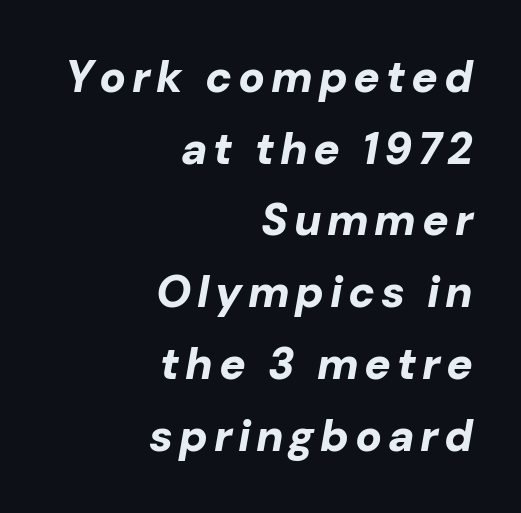
The image shows 44 px bold type, italic (leaning right); set right-aligned, normal line spacing (1.63x), not underlined; low stroke contrast and a medium x-height.
